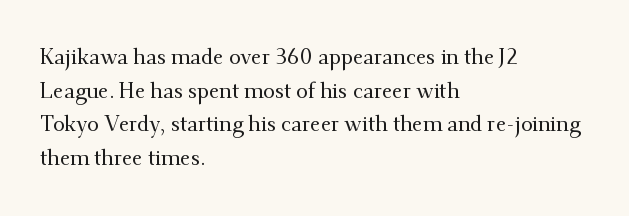
{"italic": "no", "underline": "no", "align": "left", "line_spacing": "normal", "line_spacing_ratio": 1.6, "letter_spacing": "normal", "letter_spacing_em": 0.0, "glyph_px": 21}
